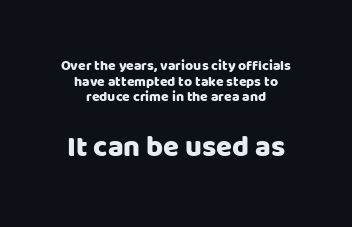
Q: Is the text italic (slanted)? A: No, it is upright.
Q: Is the typeface a serif or a sans-serif typeface? A: Sans-serif.
Q: Is the text underlined? A: No.
Q: How is the paragraph aligned? A: Centered.
Q: Is the spacing between letters normal or unusually wide? A: Normal.
Q: Is the spacing between lines tight, normal or loose? A: Tight.
Q: Which block of text is set in a larger size, the first (top) or the second (bottom)? A: The second (bottom) one.
Q: Width (condensed, normal, or wide)? A: Normal.
Q: Stroke contrast? A: Low.
Q: x-height? A: Large.
Q: Monospaced? A: No.
